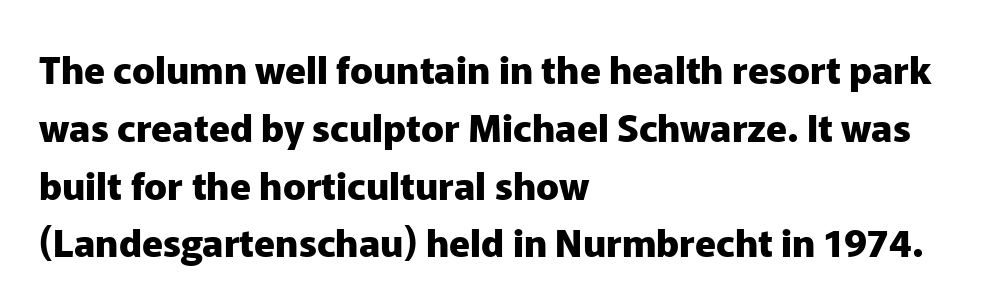
These lines are set flush left with a ragged right edge. The foot of each line stays bare and open. The lettering stays uniformly vertical, giving the passage a roman look. The leading is moderate, giving the passage an even texture.
